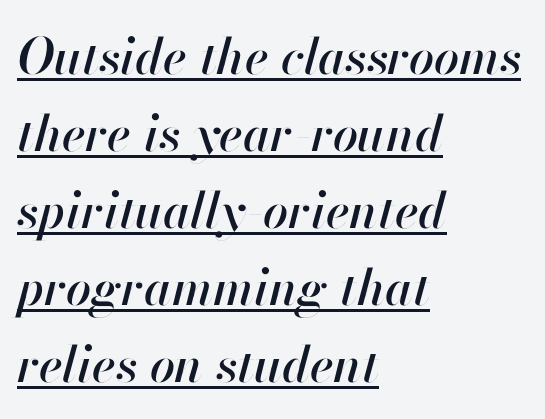
Q: Is the text italic (slanted)? A: Yes, it leans right by about 13 degrees.
Q: Is the text underlined? A: Yes.
Q: How is the paragraph aligned? A: Left-aligned.
Q: Is the spacing between letters normal or unusually wide? A: Normal.
Q: Is the spacing between lines tight, normal or loose? A: Normal.
Q: Width (condensed, normal, or wide)? A: Normal.
Q: Stroke contrast? A: High.
Q: x-height? A: Small.
Q: Monospaced? A: No.
